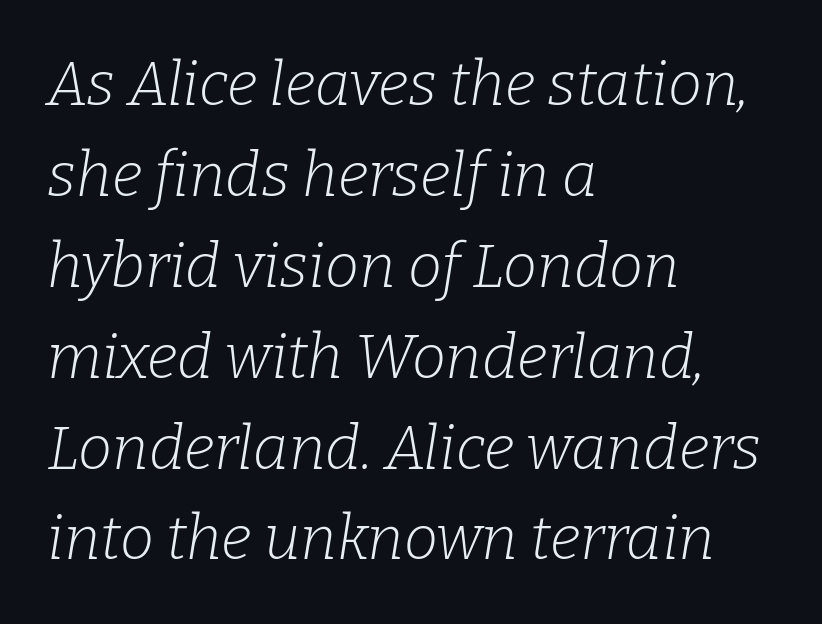
Is the stroke heavy? The answer is a plain regular-or-lighter. It's the slanting kind of type. Letters rest on an invisible, unmarked baseline. Proportional: the letters do not fall into vertical columns. Between one letter and the next there's only the usual sliver of space.
